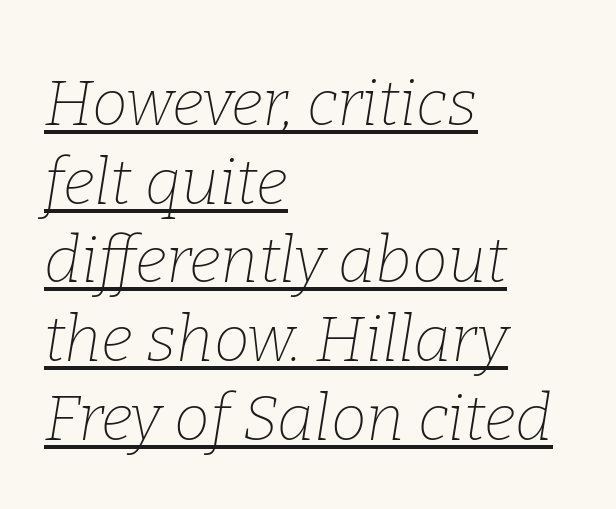
Letterform terminals end in serifs throughout the passage. The passage shown leans; its letterforms are oblique. No extra ink here — the face is not bold. This sample has the flowing, uneven cadence of proportional lettering. Somebody hit Ctrl+U on this one — the words are underlined.
